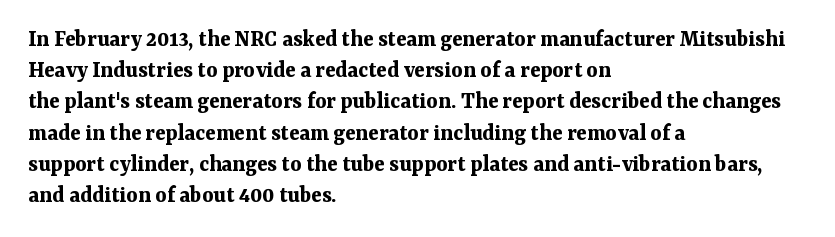
The image shows 24 px bold type, upright; set left-aligned, normal line spacing (1.3x), normal letter spacing, not underlined.
